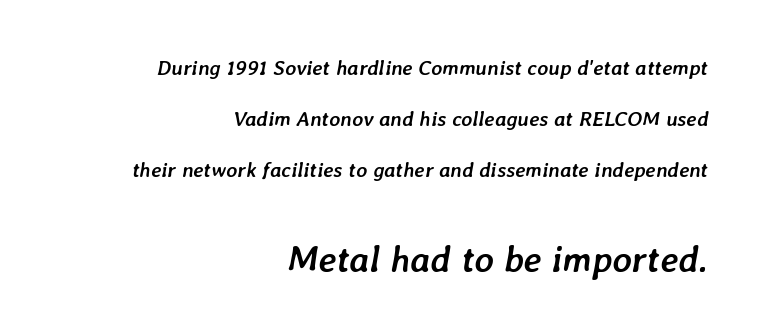
Do the characters align in a grid? No, the font is proportional. Look at the stroke-to-counter ratio: heavy, a bold. Interline gaps are noticeably wide in this sample. Each word holds together tightly as a unit, with standard inter-letter gaps.
